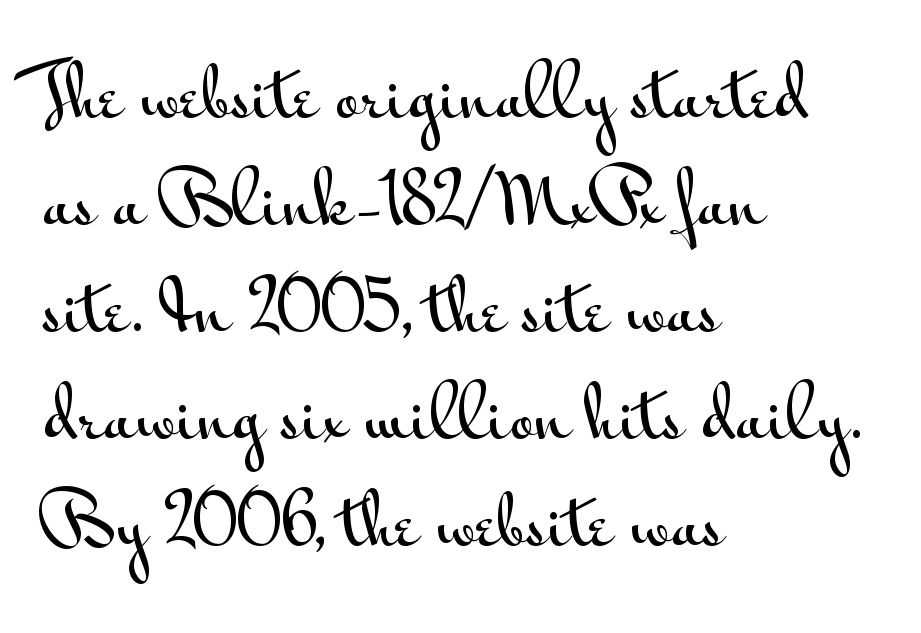
{"serif": "no", "width": "wide", "stroke_contrast": "medium", "x_height": "small", "monospaced": "no", "underline": "no", "align": "left", "line_spacing": "normal", "line_spacing_ratio": 1.55, "letter_spacing": "normal", "letter_spacing_em": 0.0, "glyph_px": 69}
